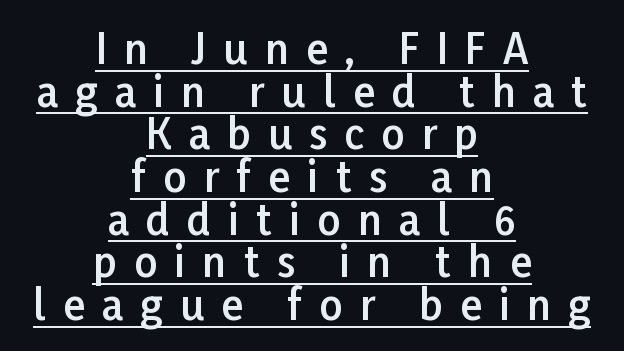
The image shows 41 px semibold sans-serif type, upright; set centered, tight line spacing (1.04x), unusually wide letter spacing (+0.42 em), underlined; low stroke contrast and a medium x-height.
